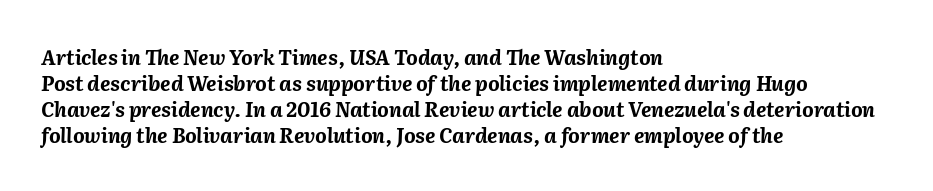
The image shows 20 px bold type, italic (leaning right); set left-aligned, normal line spacing (1.3x), normal letter spacing, not underlined.
